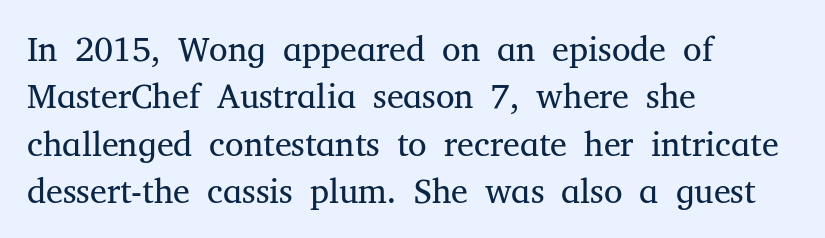
Is there much room between lines? A standard amount, neither cramped nor airy. A typesetter would call this proportional, since set widths differ per character. Observe the ordinary spacing: letters are neighbours, not strangers. What kind of face is this? One with serifs.
